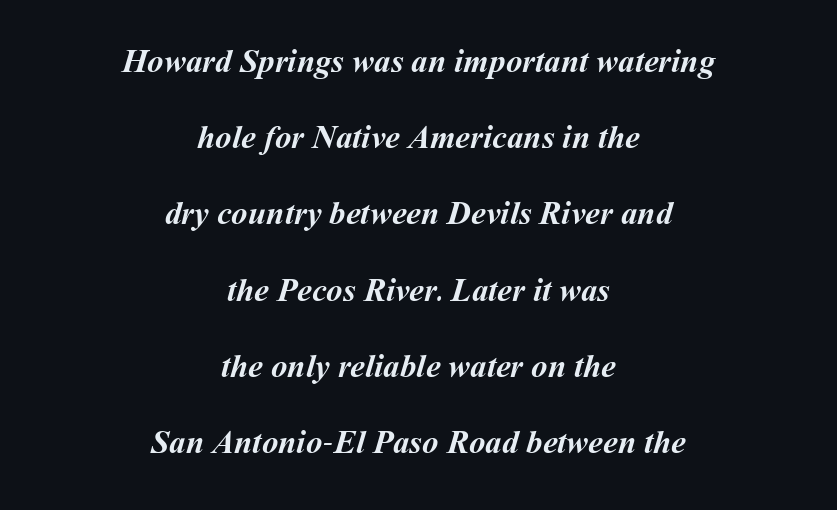
The image shows 33 px semibold type; set centered, loose line spacing (2.31x), normal letter spacing, not underlined; medium stroke contrast and a medium x-height.
